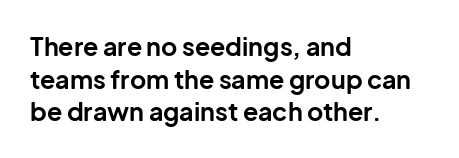
You could call the tracking neutral — neither tight nor loose. Ordinary non-slanted type is in use. Heavy, bold letterforms. Does the copy run flush right? No — it runs flush left. Regular leading.
